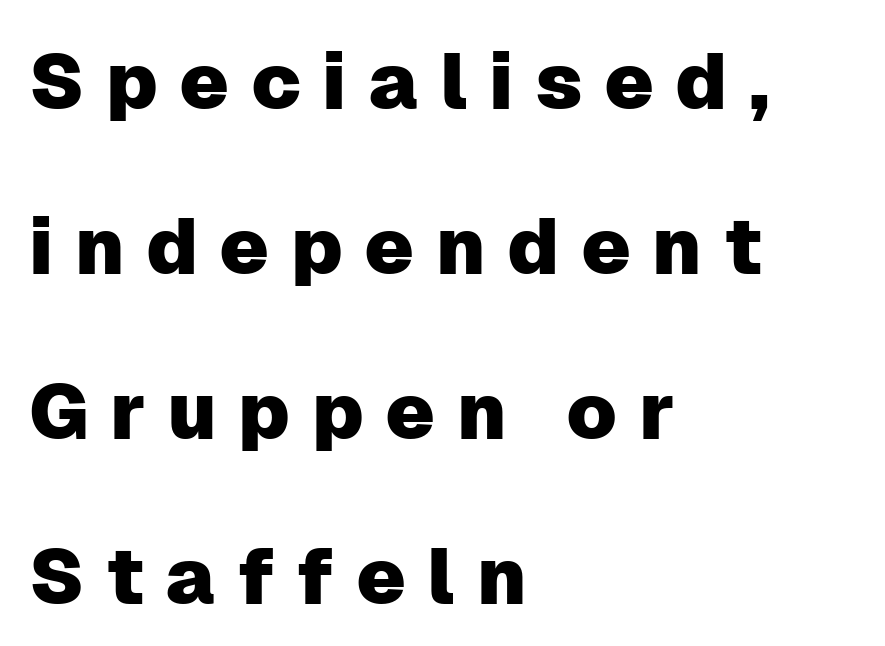
Is there much room between lines? Yes — plenty of vertical air separates them. Rendered with straight, roman letterforms. Type without underlining. Layout note: lines flush left.
